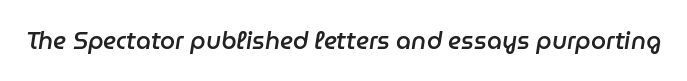
Q: Is the text bold? A: Semi-bold.
Q: Is the text italic (slanted)? A: Yes, it leans right by about 9 degrees.
Q: Is the text underlined? A: No.
Q: Is the spacing between letters normal or unusually wide? A: Normal.
